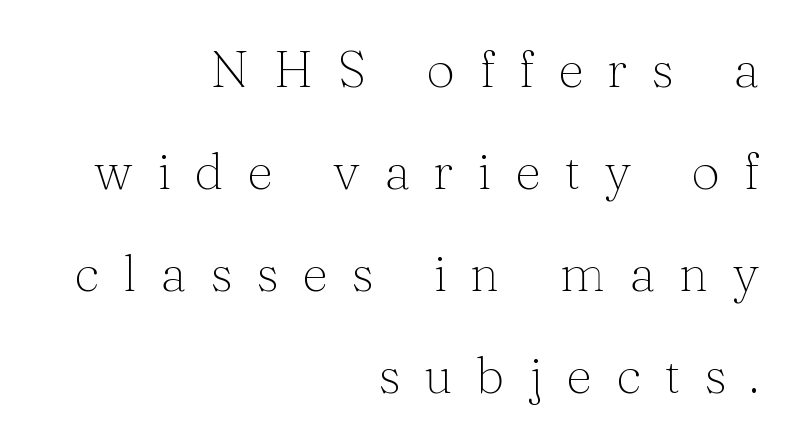
{"serif": "yes", "italic": "no", "bold": "no", "weight": "thin", "width": "normal", "stroke_contrast": "medium", "x_height": "medium", "monospaced": "no", "underline": "no", "align": "right", "line_spacing": "loose", "line_spacing_ratio": 2.0, "letter_spacing": "wide", "letter_spacing_em": 0.47, "glyph_px": 51}
